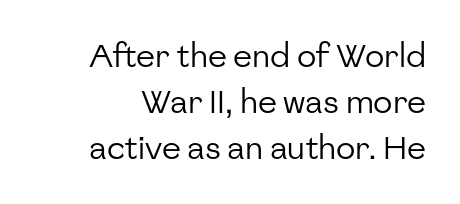
{"serif": "no", "italic": "no", "bold": "no", "weight": "regular", "width": "normal", "stroke_contrast": "low", "x_height": "medium", "monospaced": "no", "underline": "no", "line_spacing": "normal", "line_spacing_ratio": 1.43, "letter_spacing": "normal", "letter_spacing_em": 0.0, "glyph_px": 32}
